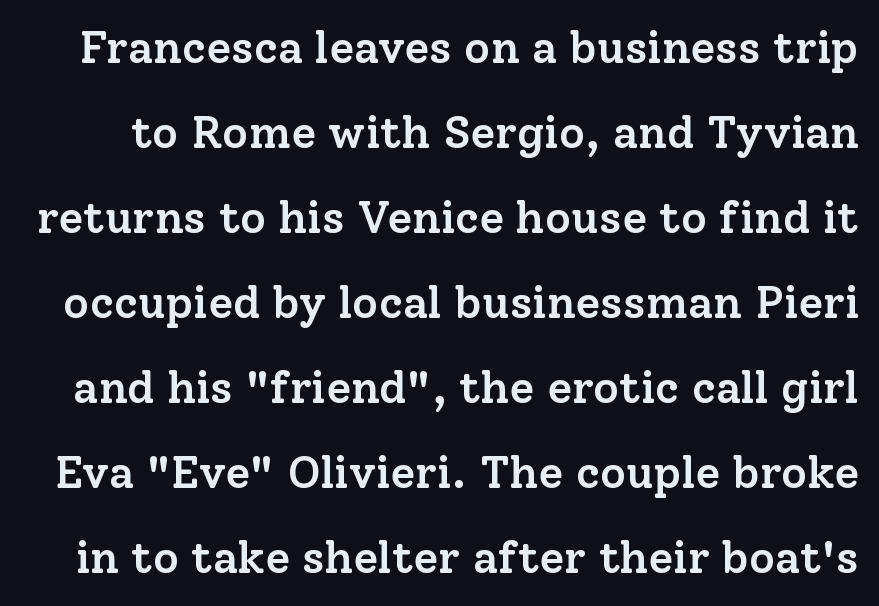
Q: Is the text bold? A: Semi-bold.
Q: Is the text italic (slanted)? A: No, it is upright.
Q: Is the typeface a serif or a sans-serif typeface? A: Serif.
Q: Is the text underlined? A: No.
Q: Is the spacing between letters normal or unusually wide? A: Normal.
Q: Width (condensed, normal, or wide)? A: Normal.
Q: Stroke contrast? A: Low.
Q: x-height? A: Medium.
Q: Monospaced? A: No.
